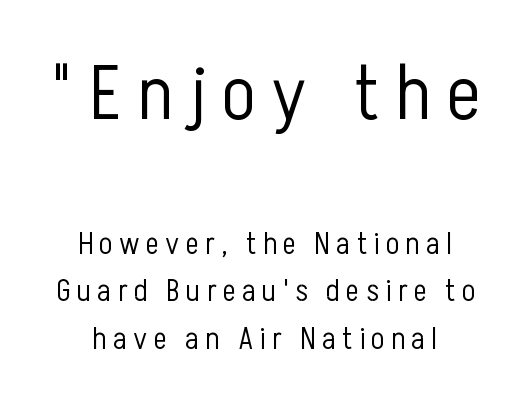
{"serif": "no", "italic": "no", "bold": "no", "weight": "light", "width": "condensed", "stroke_contrast": "low", "x_height": "medium", "monospaced": "no", "underline": "no", "align": "center", "line_spacing": "normal", "line_spacing_ratio": 1.53, "letter_spacing": "wide", "letter_spacing_em": 0.21, "larger_block": "first", "size_ratio": 2.52, "glyph_px": 78}
